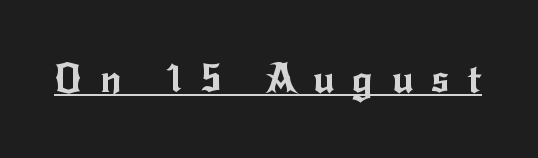
Here the glyphs are tracked loosely, breaking word shapes into spaced letters. Spacing verdict: proportional, widths tailored to each character. Regarding serifs, this sample does without them. This is roman type, the default non-slanted kind. A typographer would call this underscored text.
